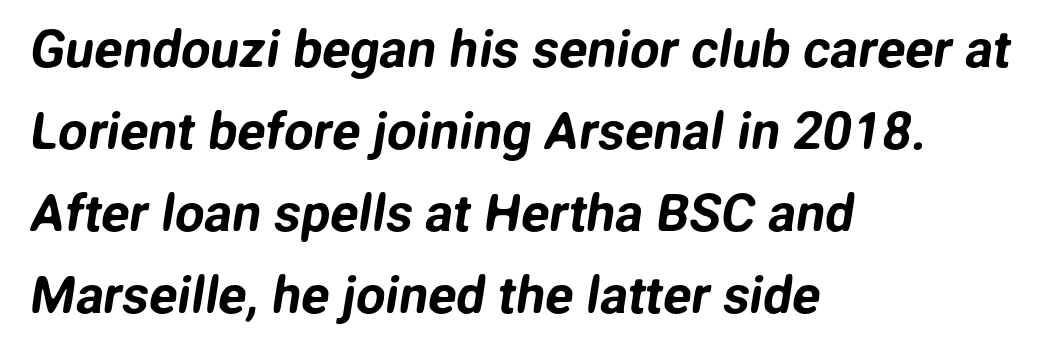
{"serif": "no", "width": "normal", "stroke_contrast": "low", "x_height": "medium", "monospaced": "no", "underline": "no", "align": "left", "line_spacing": "normal", "line_spacing_ratio": 1.58, "letter_spacing": "normal", "letter_spacing_em": 0.0, "glyph_px": 52}
